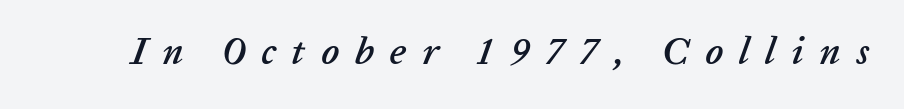
{"italic": "yes", "lean": "right", "slant_degrees": 20, "width": "normal", "stroke_contrast": "low", "x_height": "medium", "monospaced": "no", "underline": "no", "letter_spacing": "wide", "letter_spacing_em": 0.41, "glyph_px": 38}
